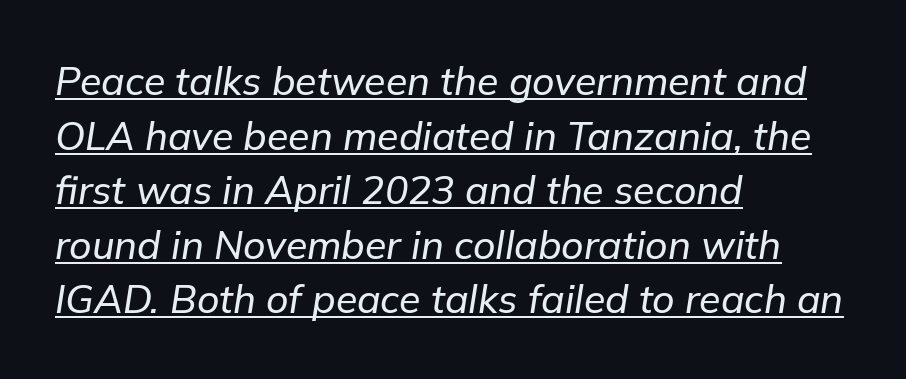
If you drew a line through each stem, it would be angled. What stands out about the letter spacing? Nothing — it is the standard amount. Looks like regular typesetting: each glyph gets only the width it needs. In designer terms, the underline attribute is active on this setting.
